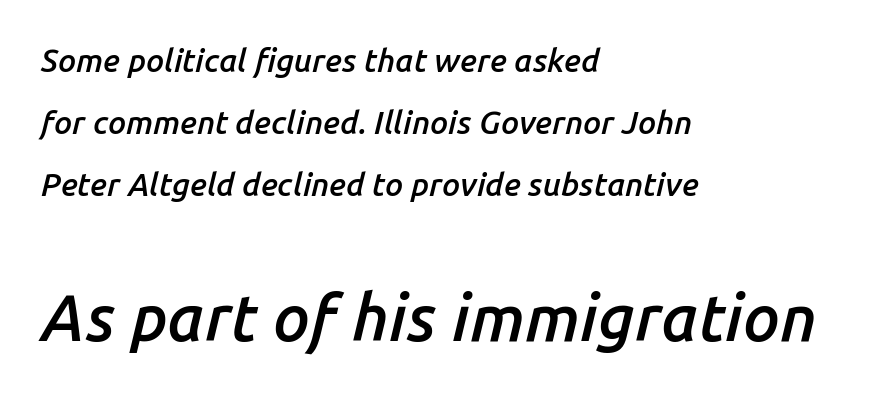
{"italic": "yes", "lean": "right", "slant_degrees": 14, "bold": "semi", "weight": "semibold", "width": "normal", "stroke_contrast": "low", "x_height": "medium", "monospaced": "no", "underline": "no", "align": "left", "line_spacing": "loose", "line_spacing_ratio": 1.94, "letter_spacing": "normal", "letter_spacing_em": 0.0, "larger_block": "second", "size_ratio": 2.03, "glyph_px": 65}
